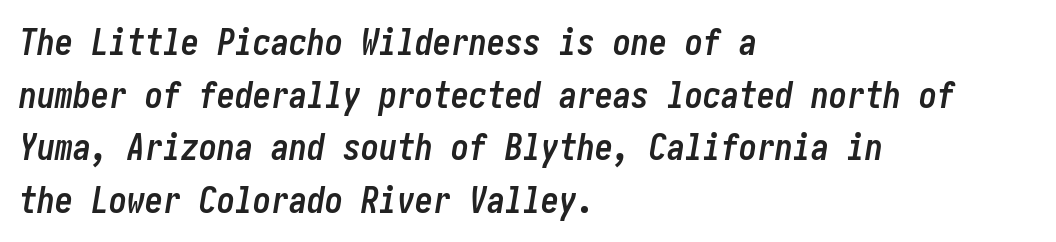
{"italic": "yes", "lean": "right", "slant_degrees": 10, "bold": "yes", "weight": "semibold", "width": "condensed", "stroke_contrast": "low", "x_height": "medium", "underline": "no", "align": "left", "line_spacing": "normal", "line_spacing_ratio": 1.46, "letter_spacing": "normal", "letter_spacing_em": 0.0, "glyph_px": 36}
